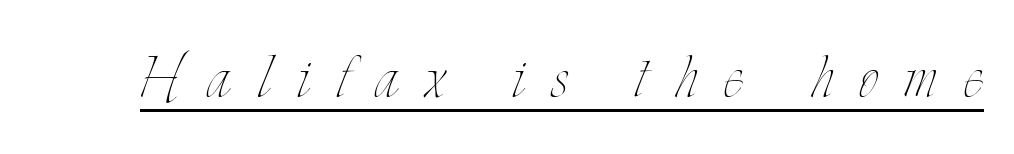
Q: Is the text bold? A: No.
Q: Is the text italic (slanted)? A: Yes.
Q: Is the text underlined? A: Yes.
Q: Is the spacing between letters normal or unusually wide? A: Unusually wide.
Q: Width (condensed, normal, or wide)? A: Condensed.
Q: Stroke contrast? A: Low.
Q: x-height? A: Small.
Q: Monospaced? A: No.
